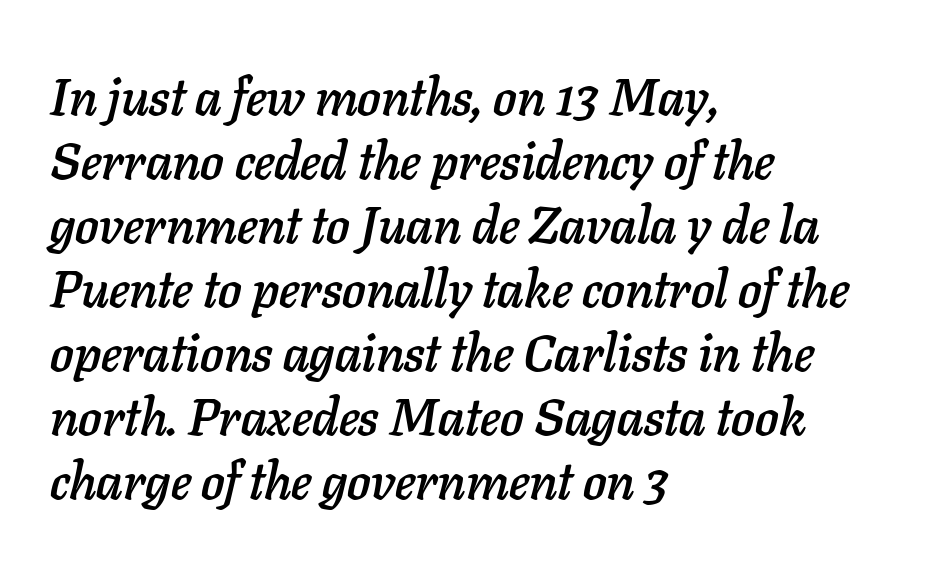
The image shows 52 px text type, italic (leaning right); set left-aligned, line spacing 1.23x, normal letter spacing, not underlined; low stroke contrast and a medium x-height.
